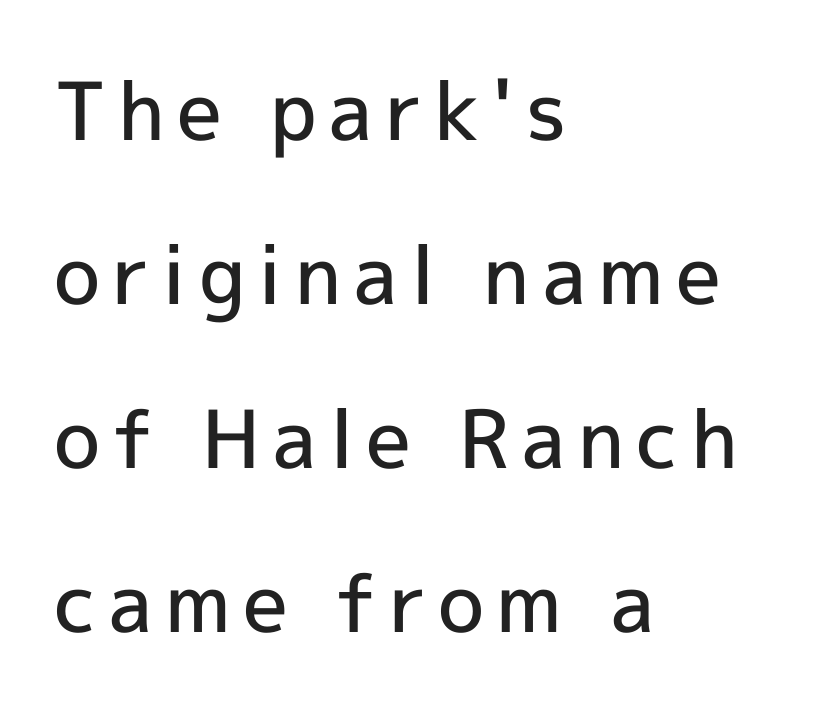
The lettering stays uniformly vertical, giving the passage a roman look. The vertical gap from one line to the next is large. Compared with a centered layout, this one pins lines to the left instead. Stroke thickness is moderately raised; the sample reads as semibold.
